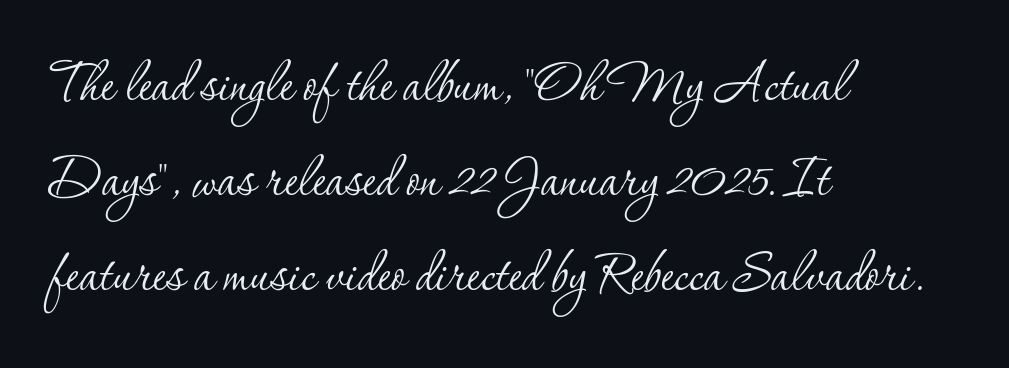
A light-to-regular cut is what we see here. The vertical gap from one line to the next is medium. This sample has the flowing, uneven cadence of proportional lettering. Font category for this specimen: serif. You could call the tracking neutral — neither tight nor loose.
